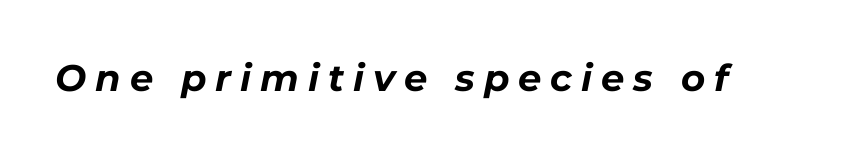
{"italic": "yes", "lean": "right", "slant_degrees": 11, "bold": "yes", "weight": "bold", "width": "normal", "stroke_contrast": "low", "x_height": "medium", "monospaced": "no", "underline": "no", "letter_spacing": "wide", "letter_spacing_em": 0.24, "glyph_px": 37}
